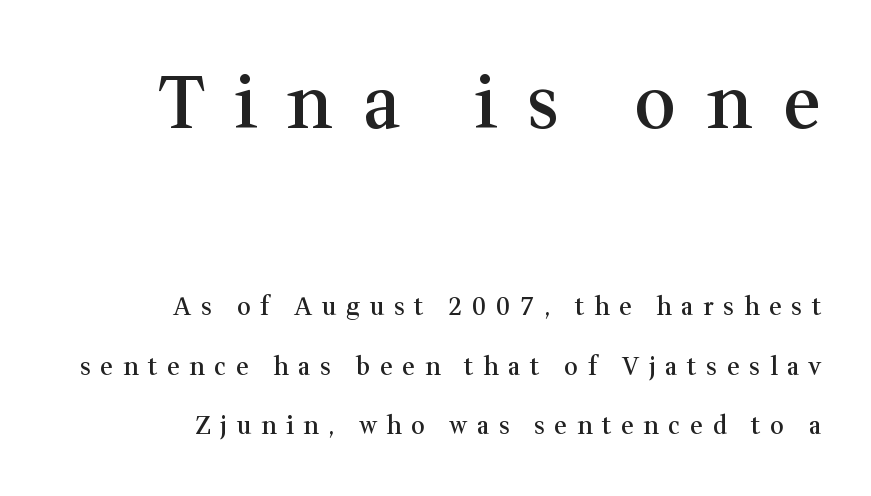
Type size steps down from the first block to the second. Any mark beneath the type? The region is blank. Varying glyph widths throughout — classic text-font behaviour. A serif font was chosen for this passage.
